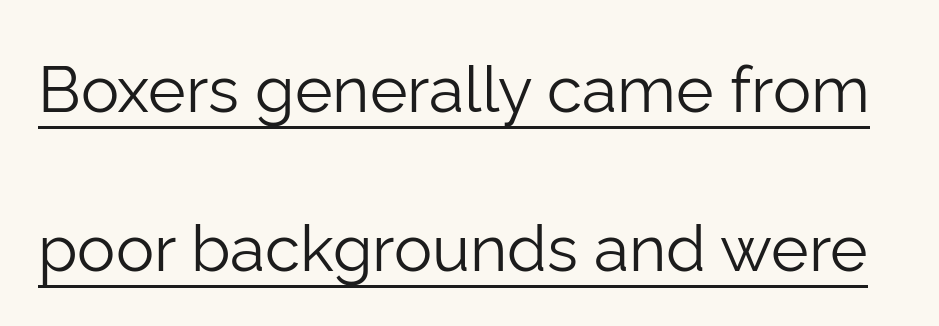
The image shows 64 px light sans-serif type, upright; set loose line spacing (2.49x), normal letter spacing, underlined; low stroke contrast and a medium x-height.
